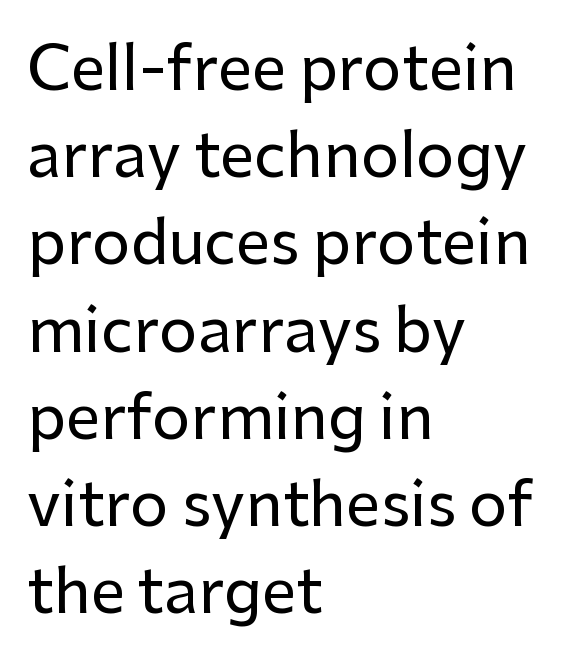
Q: Is the text italic (slanted)? A: No, it is upright.
Q: Is the typeface a serif or a sans-serif typeface? A: Sans-serif.
Q: Is the text underlined? A: No.
Q: How is the paragraph aligned? A: Left-aligned.
Q: Is the spacing between letters normal or unusually wide? A: Normal.
Q: Is the spacing between lines tight, normal or loose? A: Normal.
Q: Width (condensed, normal, or wide)? A: Normal.
Q: Stroke contrast? A: Low.
Q: x-height? A: Medium.
Q: Monospaced? A: No.
